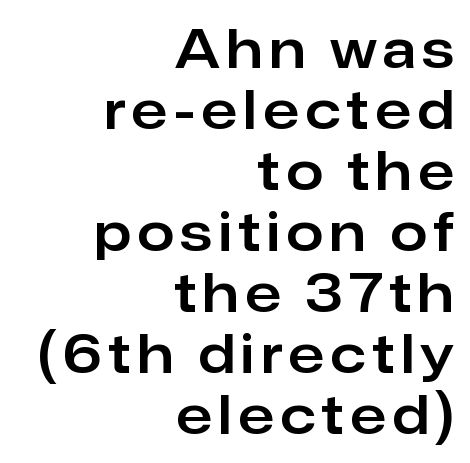
Each line ends at the same right margin while the left side varies. Italic? Not at all — the glyphs are vertical. The space between consecutive lines is stingy. A typesetter would call this proportional, since set widths differ per character. The characters display no serif detailing; their extremities are plain. Quick note: underline off.
